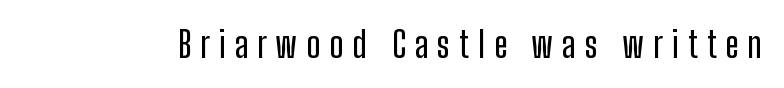
{"serif": "no", "italic": "no", "width": "condensed", "stroke_contrast": "low", "x_height": "medium", "monospaced": "no", "underline": "no", "letter_spacing": "wide", "letter_spacing_em": 0.25, "glyph_px": 36}
